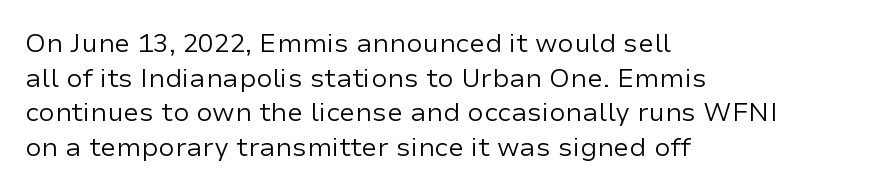
No chunkiness to these letters — they're not bold. A classic flush-left, rag-right setting is used for this passage. One glance says typical: line gaps are just what's usual. The letters sit at their default tracking, neither squeezed nor spread.
